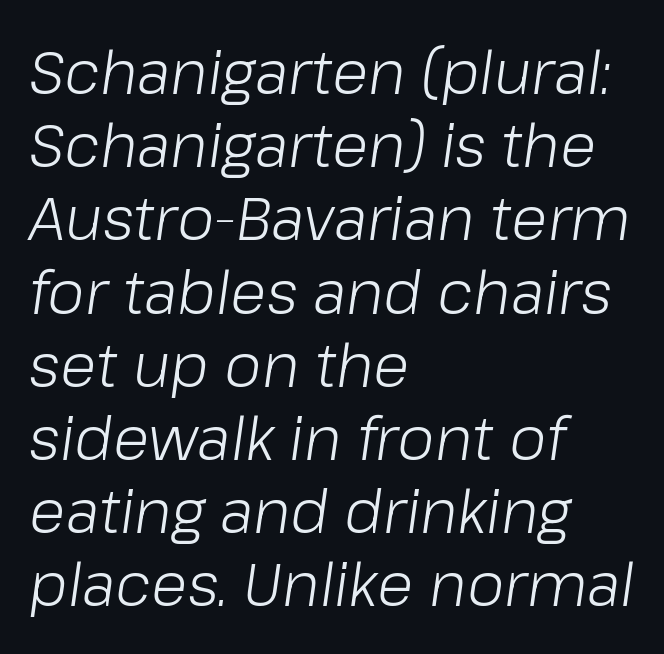
The image shows 60 px light type, italic (leaning right); set left-aligned, line spacing 1.22x, normal letter spacing, not underlined; low stroke contrast and a medium x-height.
